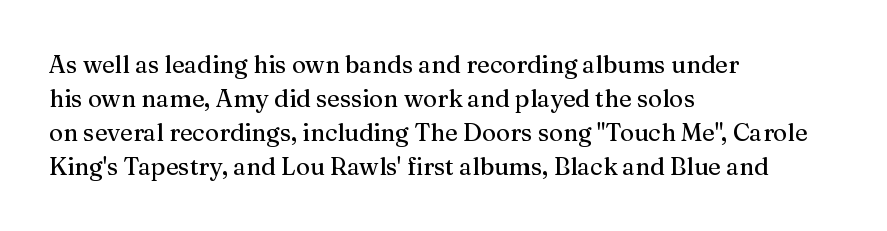
Q: Is the text italic (slanted)? A: No, it is upright.
Q: Is the text underlined? A: No.
Q: How is the paragraph aligned? A: Left-aligned.
Q: Is the spacing between letters normal or unusually wide? A: Normal.
Q: Is the spacing between lines tight, normal or loose? A: Normal.
